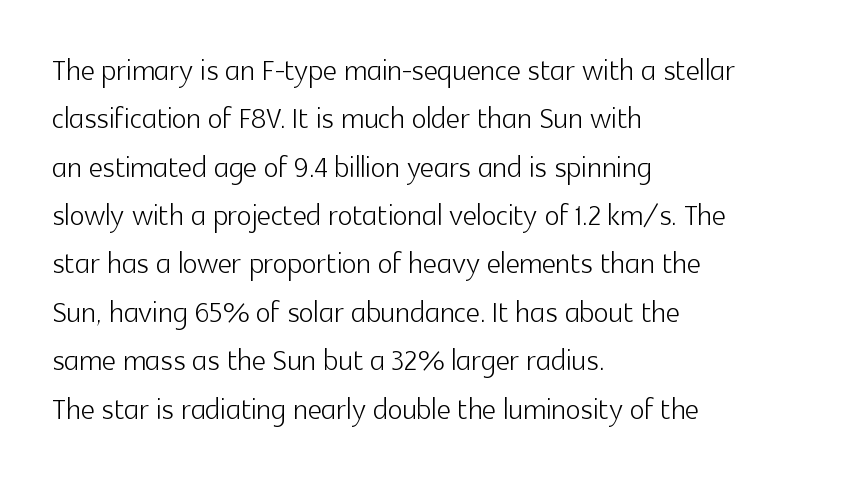
The image shows 39 px light sans-serif type, upright; set left-aligned, line spacing 1.24x, normal letter spacing, not underlined; a medium x-height.
